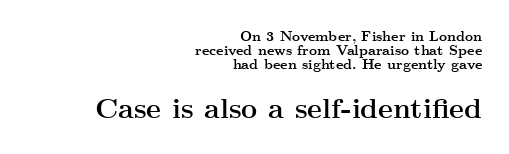
Q: Is the text bold? A: Yes.
Q: Is the text italic (slanted)? A: No, it is upright.
Q: Is the typeface a serif or a sans-serif typeface? A: Serif.
Q: Is the text underlined? A: No.
Q: How is the paragraph aligned? A: Right-aligned.
Q: Is the spacing between letters normal or unusually wide? A: Normal.
Q: Is the spacing between lines tight, normal or loose? A: Tight.
Q: Which block of text is set in a larger size, the first (top) or the second (bottom)? A: The second (bottom) one.
Q: Width (condensed, normal, or wide)? A: Wide.
Q: Stroke contrast? A: Medium.
Q: x-height? A: Small.
Q: Monospaced? A: No.
